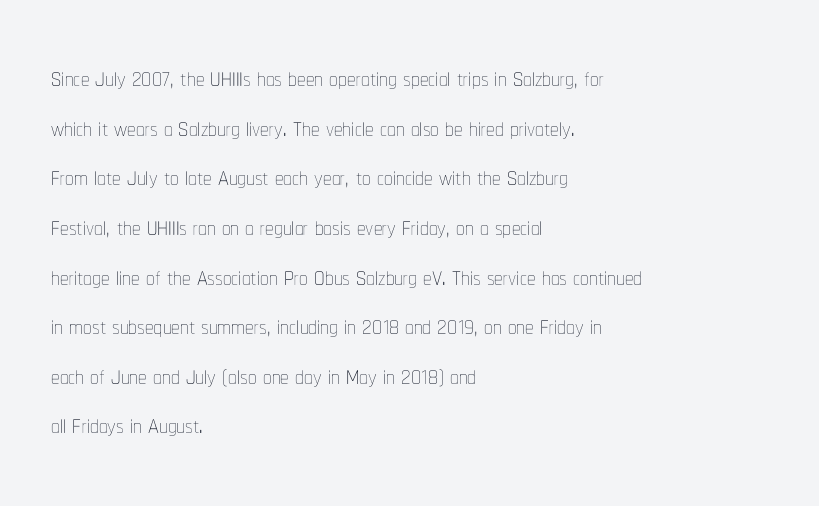
The image shows 34 px thin, condensed type, upright; set left-aligned, normal line spacing (1.46x), normal letter spacing, not underlined; low stroke contrast and a medium x-height.
